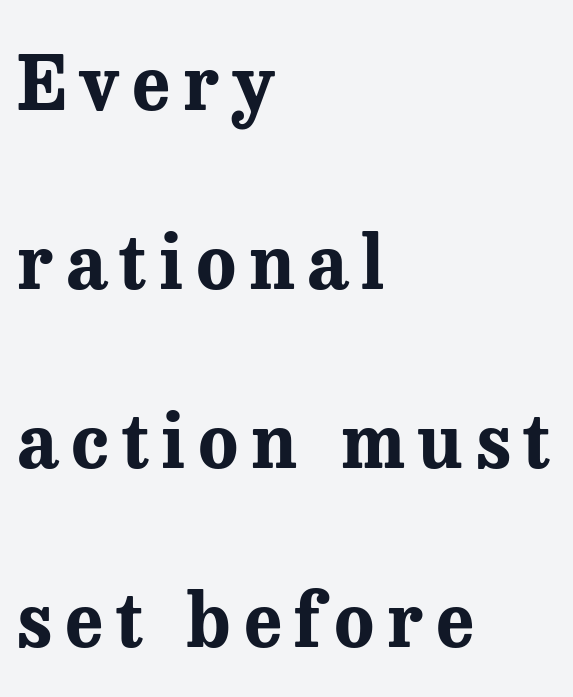
Q: Is the text bold? A: Yes.
Q: Is the text italic (slanted)? A: No, it is upright.
Q: Is the typeface a serif or a sans-serif typeface? A: Serif.
Q: Is the text underlined? A: No.
Q: How is the paragraph aligned? A: Left-aligned.
Q: Is the spacing between lines tight, normal or loose? A: Loose.
Q: Width (condensed, normal, or wide)? A: Normal.
Q: Stroke contrast? A: Medium.
Q: x-height? A: Medium.
Q: Monospaced? A: No.
